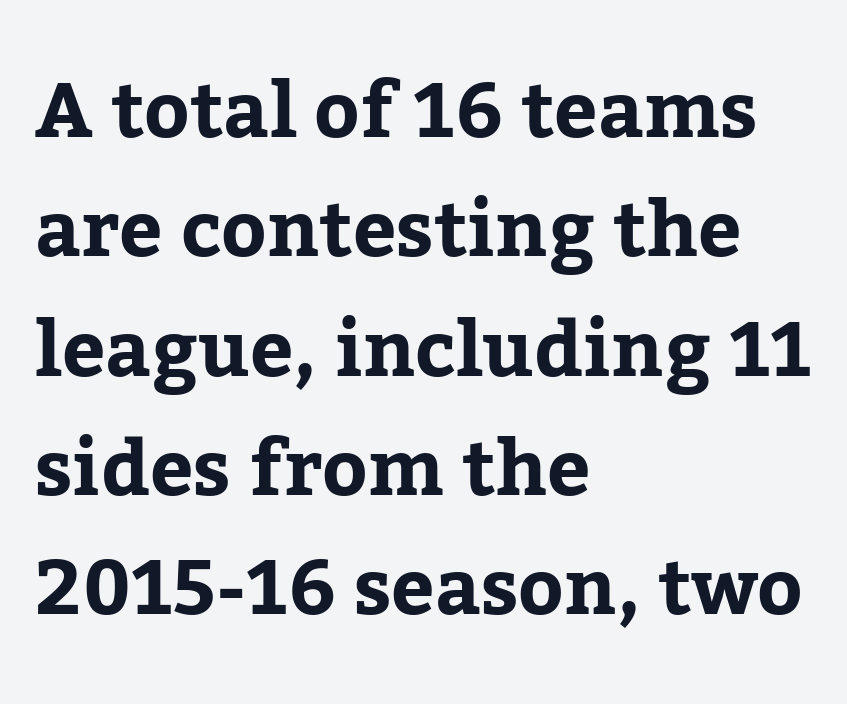
Q: Is the text italic (slanted)? A: No, it is upright.
Q: Is the typeface a serif or a sans-serif typeface? A: Serif.
Q: Is the text underlined? A: No.
Q: How is the paragraph aligned? A: Left-aligned.
Q: Is the spacing between letters normal or unusually wide? A: Normal.
Q: Is the spacing between lines tight, normal or loose? A: Normal.
Q: Width (condensed, normal, or wide)? A: Normal.
Q: Stroke contrast? A: Low.
Q: x-height? A: Medium.
Q: Monospaced? A: No.
